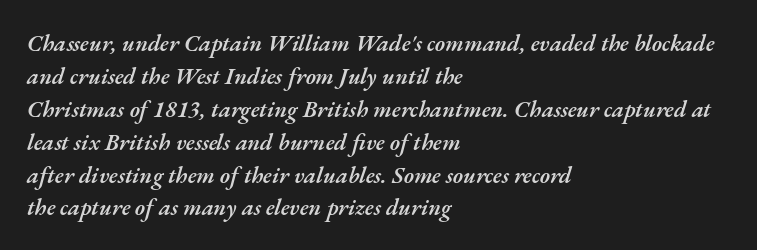
Q: Is the text bold? A: Semi-bold.
Q: Is the text italic (slanted)? A: Yes, it leans right by about 17 degrees.
Q: Is the text underlined? A: No.
Q: How is the paragraph aligned? A: Left-aligned.
Q: Is the spacing between letters normal or unusually wide? A: Normal.
Q: Is the spacing between lines tight, normal or loose? A: Normal.
